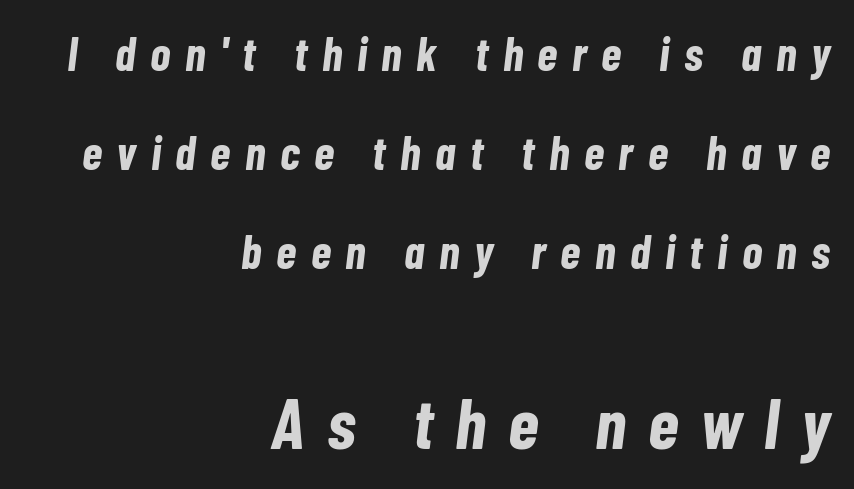
The image shows 71 px bold, condensed type, italic (leaning right); set right-aligned, loose line spacing (2.11x), unusually wide letter spacing (+0.31 em), not underlined; the second (bottom) block is 1.51x larger; low stroke contrast and a medium x-height.
